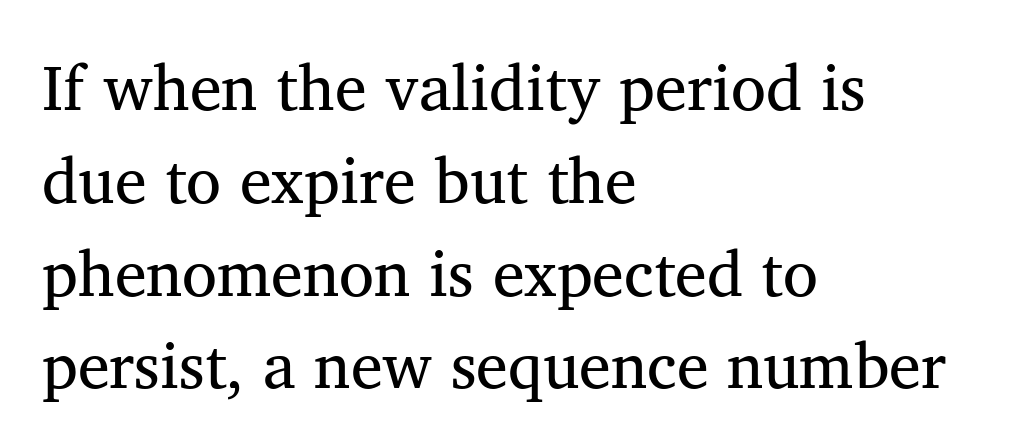
Q: Is the text bold? A: No.
Q: Is the text italic (slanted)? A: No, it is upright.
Q: Is the typeface a serif or a sans-serif typeface? A: Serif.
Q: Is the text underlined? A: No.
Q: How is the paragraph aligned? A: Left-aligned.
Q: Is the spacing between letters normal or unusually wide? A: Normal.
Q: Is the spacing between lines tight, normal or loose? A: Normal.
Q: Width (condensed, normal, or wide)? A: Normal.
Q: Stroke contrast? A: Medium.
Q: x-height? A: Medium.
Q: Monospaced? A: No.
